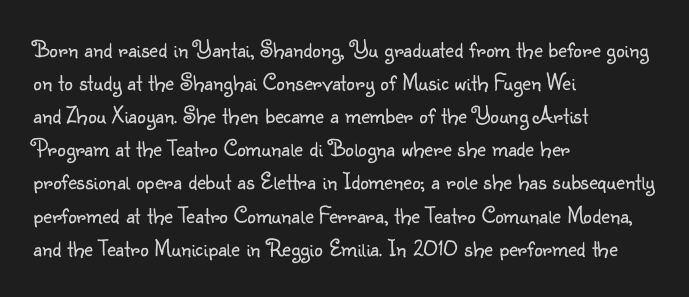
Q: Is the text bold? A: No.
Q: Is the text italic (slanted)? A: No, it is upright.
Q: Is the text underlined? A: No.
Q: How is the paragraph aligned? A: Left-aligned.
Q: Is the spacing between letters normal or unusually wide? A: Normal.
Q: Is the spacing between lines tight, normal or loose? A: Normal.
